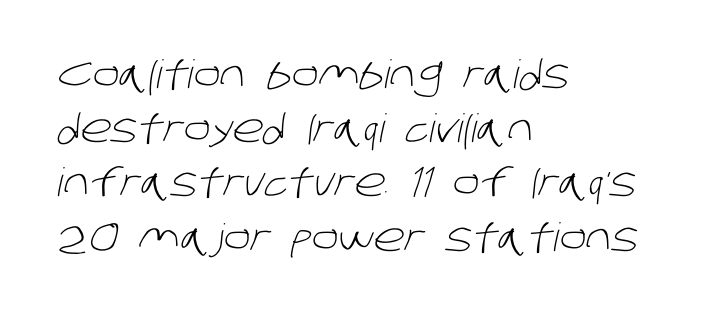
The image shows 39 px light sans-serif type; set left-aligned, normal line spacing (1.39x), normal letter spacing, not underlined; low stroke contrast and a large x-height.
